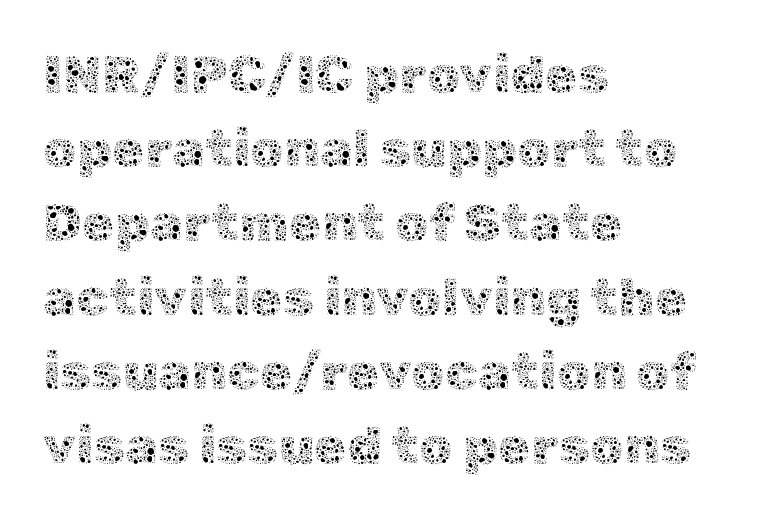
The passage shown stacks its lines at a standard gap. Nobody drew a line under any word here. Compared with a typical body face, this is equally light or lighter still. Caption: standard tracking, unaltered. The rendering uses natural spacing where letterforms have individual widths. Layout note: lines flush left.
